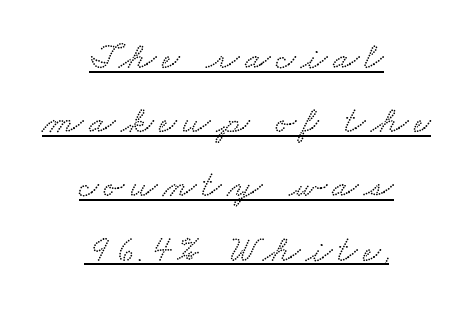
{"serif": "yes", "width": "wide", "stroke_contrast": "low", "x_height": "small", "monospaced": "no", "underline": "yes", "align": "center", "line_spacing": "normal", "line_spacing_ratio": 1.69, "glyph_px": 38}
